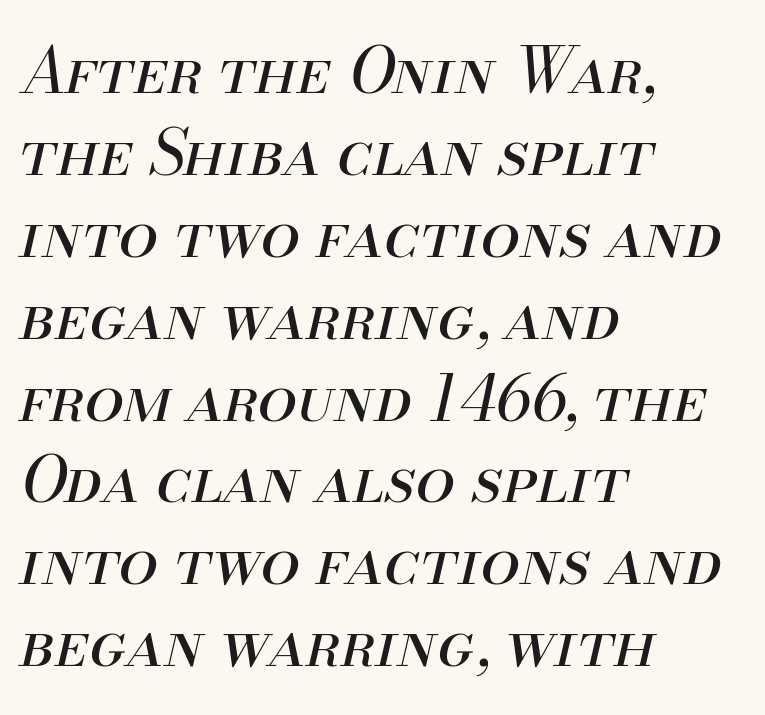
The image shows 63 px regular-weight type, italic (leaning right); set left-aligned, normal line spacing (1.3x), normal letter spacing, not underlined; medium stroke contrast and a small x-height.
